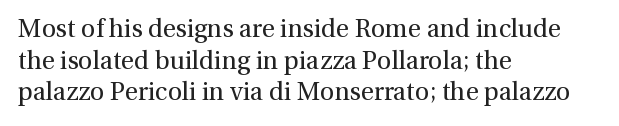
The characters are drawn with everyday or finer stroke widths. The string is rendered with underlining switched off. Leading matches the norm, producing a regular column. This sample uses plain, unmodified letter spacing.
